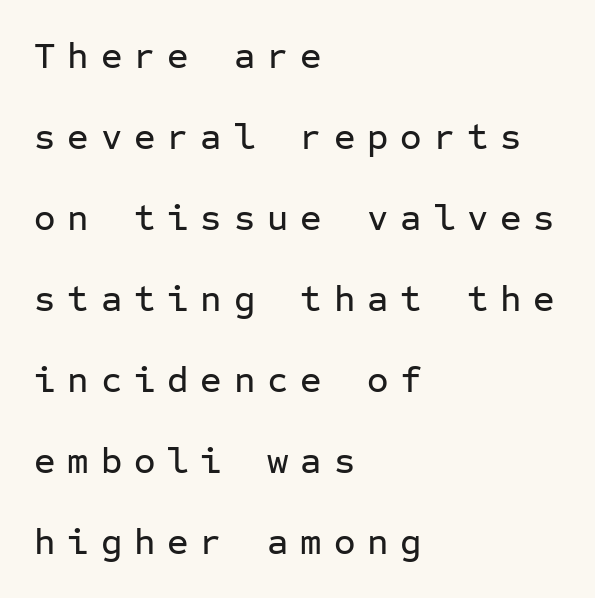
The image shows 37 px sans-serif type, upright, monospaced; set left-aligned, loose line spacing (2.19x), unusually wide letter spacing (+0.32 em), not underlined; low stroke contrast and a medium x-height.
